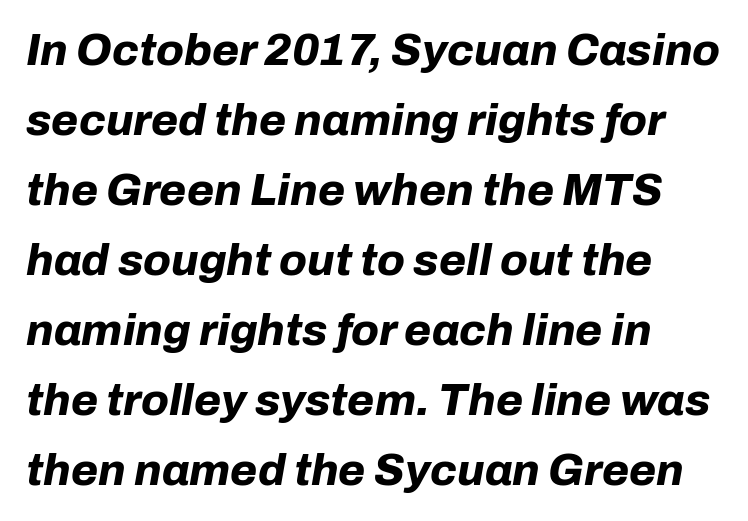
Q: Is the text bold? A: Yes.
Q: Is the text italic (slanted)? A: Yes, it leans right by about 10 degrees.
Q: Is the text underlined? A: No.
Q: How is the paragraph aligned? A: Left-aligned.
Q: Is the spacing between letters normal or unusually wide? A: Normal.
Q: Is the spacing between lines tight, normal or loose? A: Normal.
Q: Width (condensed, normal, or wide)? A: Normal.
Q: Stroke contrast? A: Low.
Q: x-height? A: Medium.
Q: Monospaced? A: No.
